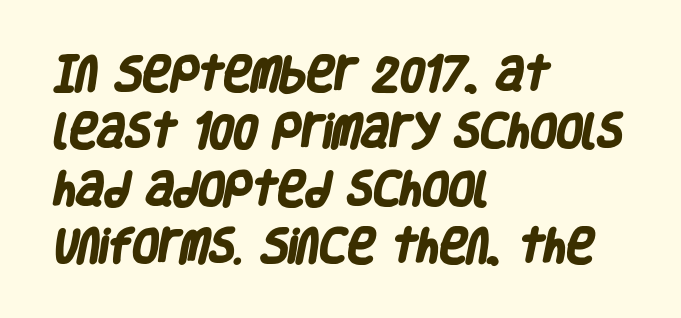
{"serif": "no", "bold": "yes", "weight": "heavy", "width": "condensed", "stroke_contrast": "low", "x_height": "large", "monospaced": "no", "underline": "no", "align": "left", "line_spacing": "normal", "line_spacing_ratio": 1.51, "letter_spacing": "normal", "letter_spacing_em": 0.0, "glyph_px": 38}
